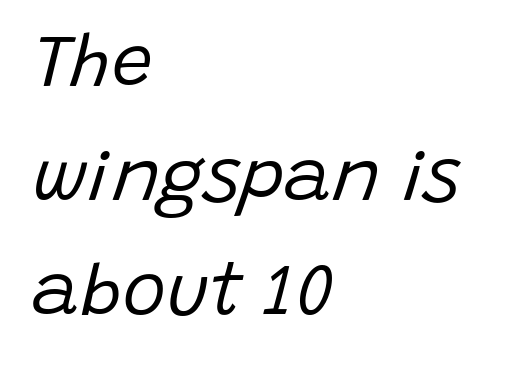
Q: Is the text bold? A: No.
Q: Is the text italic (slanted)? A: Yes, it leans right by about 15 degrees.
Q: Is the text underlined? A: No.
Q: How is the paragraph aligned? A: Left-aligned.
Q: Is the spacing between letters normal or unusually wide? A: Normal.
Q: Is the spacing between lines tight, normal or loose? A: Normal.
Q: Width (condensed, normal, or wide)? A: Normal.
Q: Stroke contrast? A: Low.
Q: x-height? A: Large.
Q: Monospaced? A: No.
